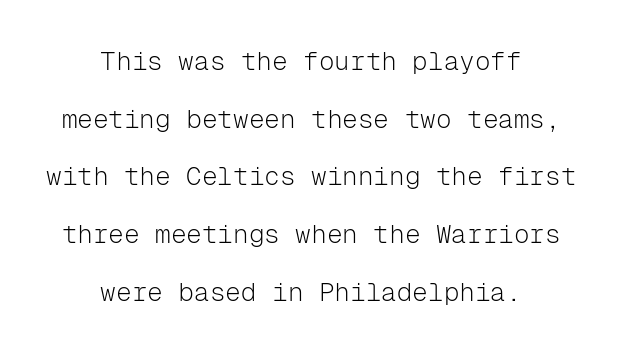
The image shows 26 px text type, upright; set centered, loose line spacing (2.22x), normal letter spacing, not underlined.
